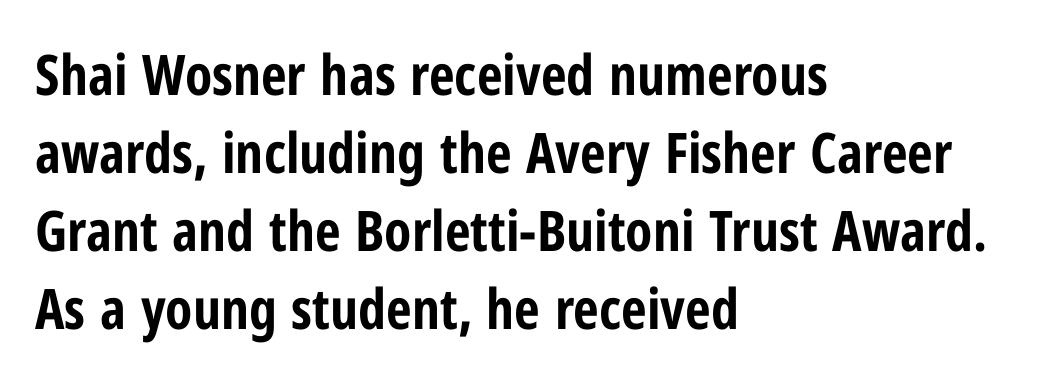
Horizontally, the lines are justified to the leading edge only. Each new line begins a customary step beneath the previous one. Has an underline been added? It has not. Is this a fixed-width face? No — the glyphs have proportional, varying widths. Each word holds together tightly as a unit, with standard inter-letter gaps. Unlike a traditional serif, this face leaves its strokes unadorned.
